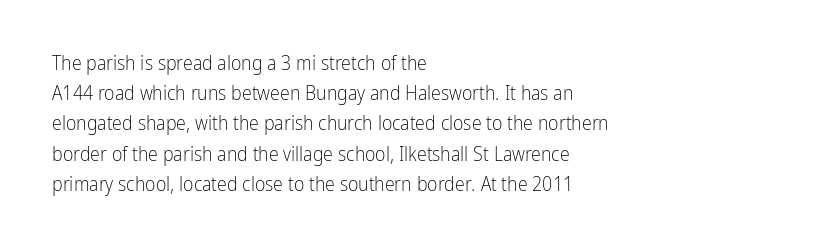
{"italic": "no", "bold": "no", "underline": "no", "align": "left", "line_spacing": "normal", "line_spacing_ratio": 1.51, "letter_spacing": "normal", "letter_spacing_em": 0.0, "glyph_px": 20}
